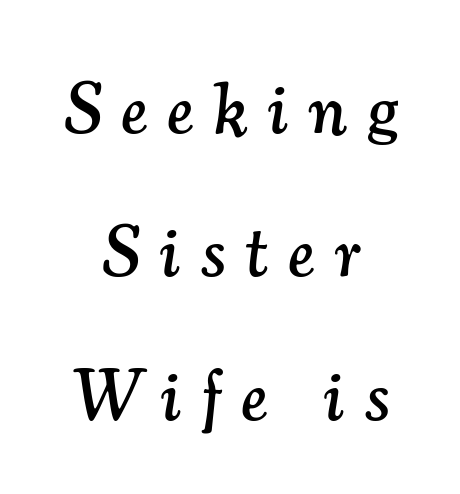
Words float on clear page, feet unadorned. Varying glyph widths throughout — classic text-font behaviour. Characters are canted at an angle relative to the baseline's perpendicular. Each line is balanced around a shared central axis. Characters follow at a spacing far wider than the type designer built in. The block of text is sparse from top to bottom, with ample space between rows.
